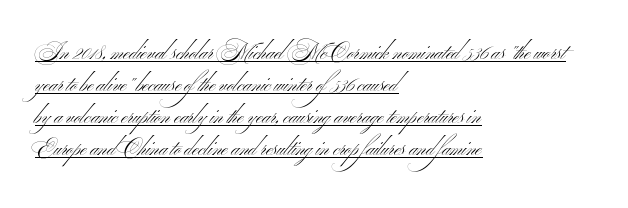
{"bold": "no", "underline": "yes", "align": "left", "line_spacing": "normal", "line_spacing_ratio": 1.53, "letter_spacing": "normal", "letter_spacing_em": 0.0, "glyph_px": 21}
